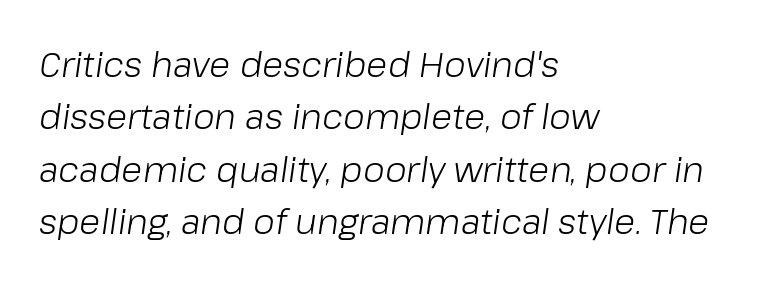
{"italic": "yes", "lean": "right", "slant_degrees": 8, "bold": "no", "weight": "light", "width": "normal", "stroke_contrast": "low", "x_height": "medium", "monospaced": "no", "underline": "no", "align": "left", "line_spacing": "normal", "line_spacing_ratio": 1.5, "letter_spacing": "normal", "letter_spacing_em": 0.0, "glyph_px": 35}
